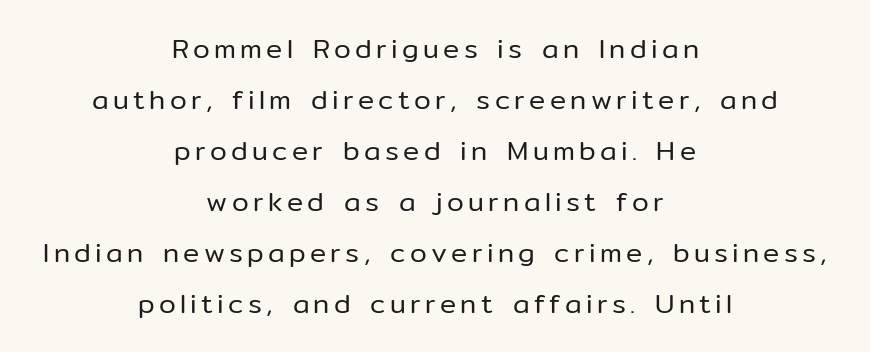
The image shows 27 px text type, upright; set centered, line spacing 1.89x, not underlined.
